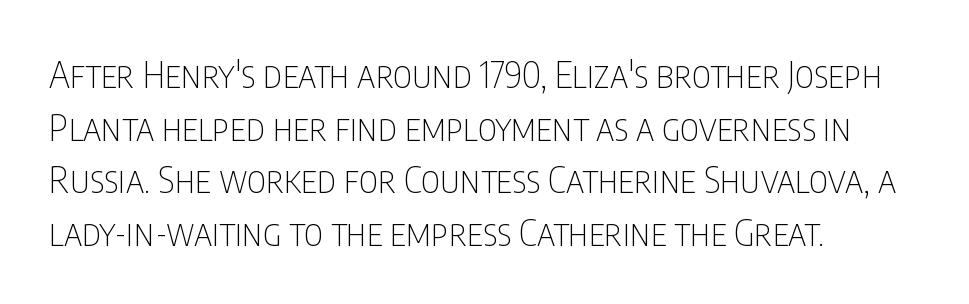
{"serif": "no", "italic": "no", "bold": "no", "weight": "thin", "width": "condensed", "stroke_contrast": "low", "x_height": "large", "monospaced": "no", "underline": "no", "align": "left", "line_spacing": "normal", "line_spacing_ratio": 1.42, "letter_spacing": "normal", "letter_spacing_em": 0.0, "glyph_px": 37}
